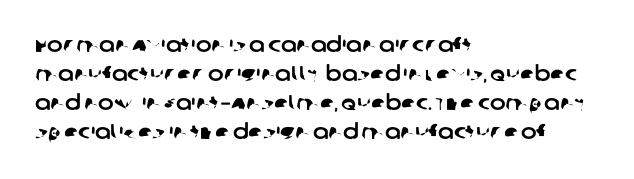
Successive baselines arrive at the customary interval. The gap between lines stays unmarked. The setting favours the left margin, as ordinary paragraphs usually do. This rendering leaves character spacing at its baseline value.
